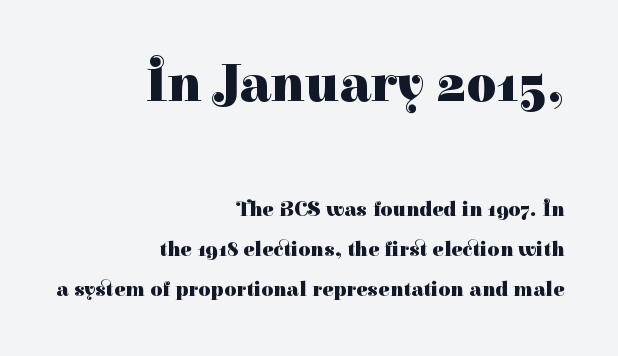
The image shows 53 px heavy serif type, upright; set right-aligned, loose line spacing (1.9x), normal letter spacing, not underlined; the first (top) block is 2.52x larger; high stroke contrast and a medium x-height.
